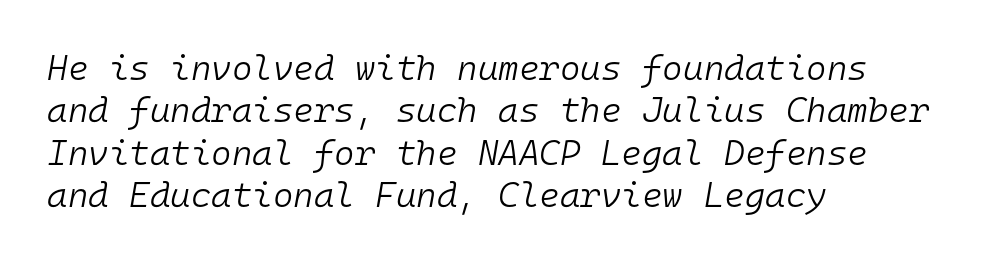
{"italic": "yes", "lean": "right", "slant_degrees": 10, "bold": "no", "weight": "light", "width": "normal", "stroke_contrast": "low", "x_height": "medium", "monospaced": "yes", "underline": "no", "align": "left", "line_spacing_ratio": 1.21, "letter_spacing": "normal", "letter_spacing_em": 0.0, "glyph_px": 35}
